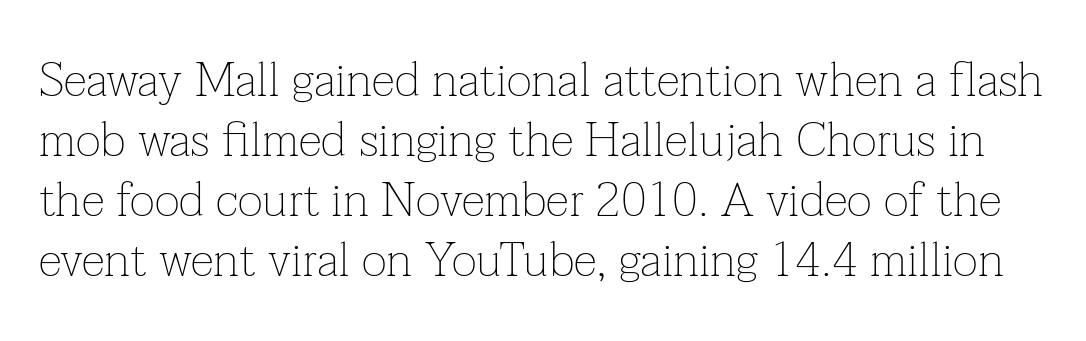
Beneath every word, the page is bare. Whoever set this chose a conventional vertical rhythm. This rendering leaves character spacing at its baseline value. This sample has the flowing, uneven cadence of proportional lettering.
